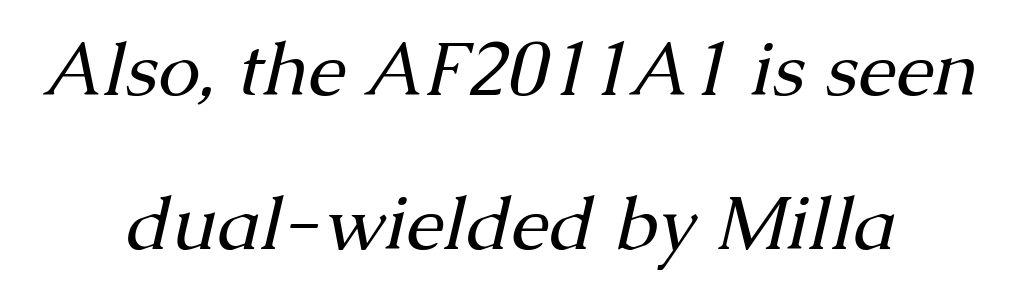
Observe the ordinary spacing: letters are neighbours, not strangers. The font's italic variant was chosen for this text. The weight tops out at a normal text grade. This rendering features lettering with no underline. Font category for this specimen: serif. Does the copy run flush right? No — it is centered line by line.
